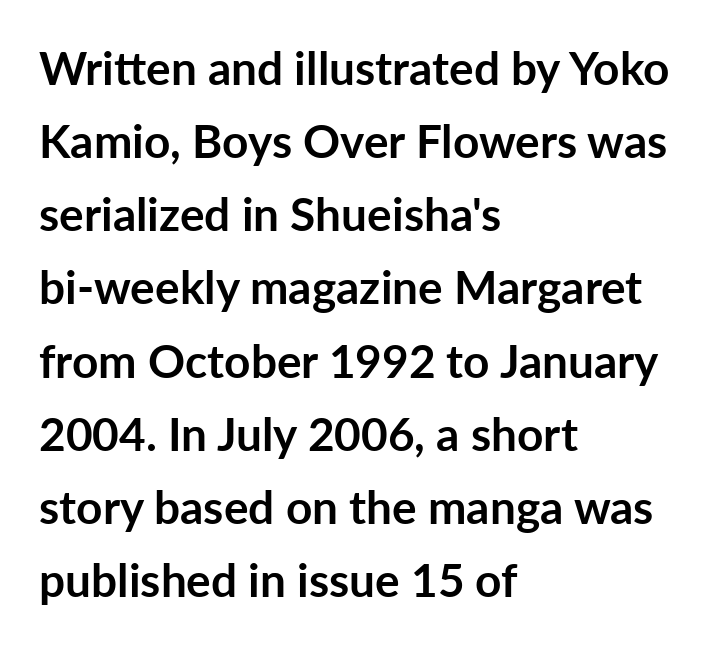
Line starts are locked; line ends wander. A sans-serif font was chosen for this passage. Ordinary non-slanted type is in use. The glyphs have the mass of a bold cut.
